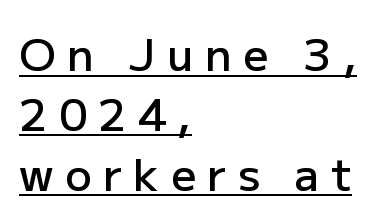
The image shows 44 px semibold sans-serif type, upright; set left-aligned, normal line spacing (1.36x), unusually wide letter spacing (+0.26 em), underlined; low stroke contrast and a medium x-height.
